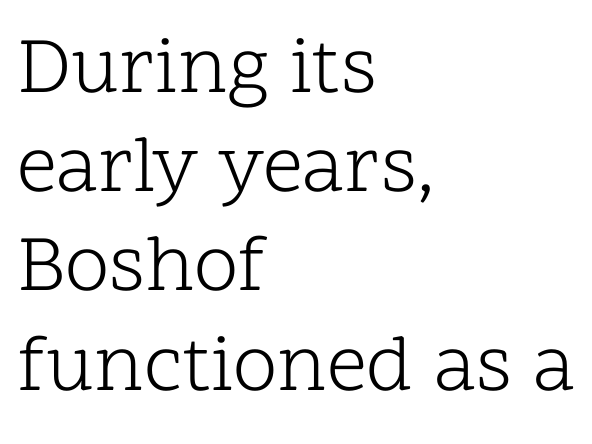
The image shows 80 px light serif type, upright; set left-aligned, line spacing 1.24x, normal letter spacing, not underlined; low stroke contrast and a medium x-height.
